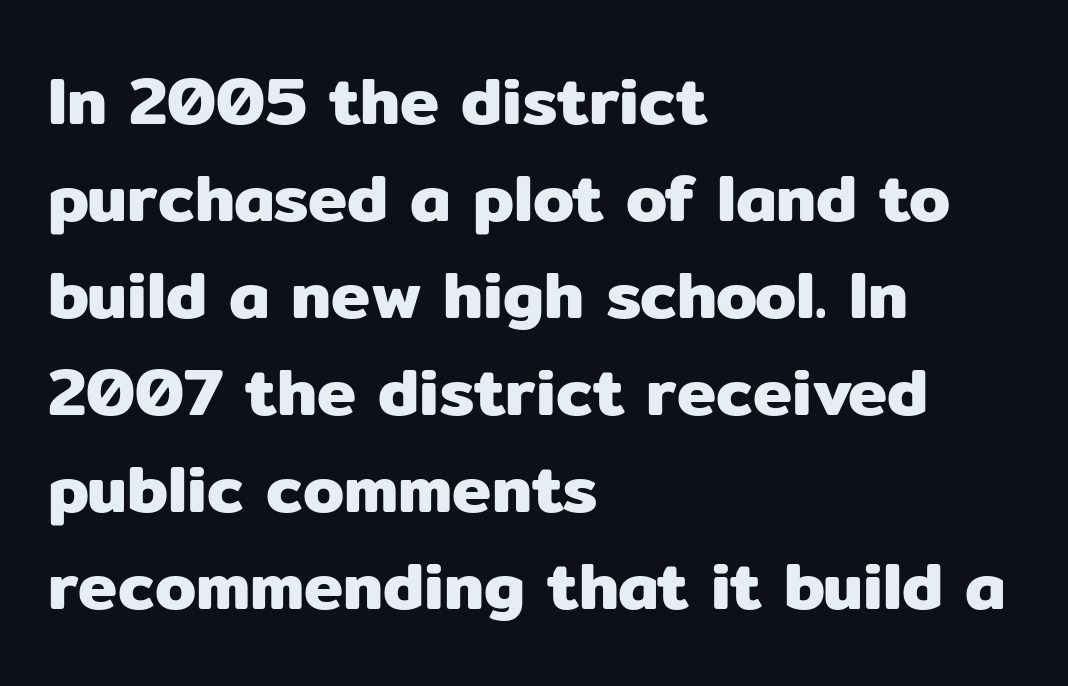
{"serif": "no", "italic": "no", "width": "normal", "stroke_contrast": "low", "x_height": "medium", "monospaced": "no", "underline": "no", "align": "left", "line_spacing": "normal", "line_spacing_ratio": 1.47, "letter_spacing": "normal", "letter_spacing_em": 0.0, "glyph_px": 66}
